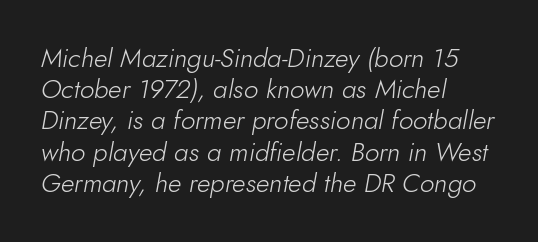
The image shows 26 px text type, italic (leaning right); set left-aligned, line spacing 1.2x, normal letter spacing, not underlined.
